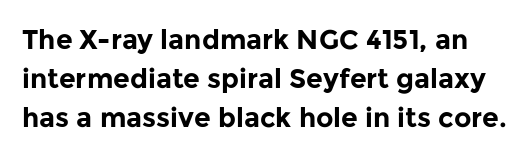
{"italic": "no", "bold": "yes", "underline": "no", "line_spacing": "normal", "line_spacing_ratio": 1.44, "letter_spacing": "normal", "letter_spacing_em": 0.0, "glyph_px": 27}
